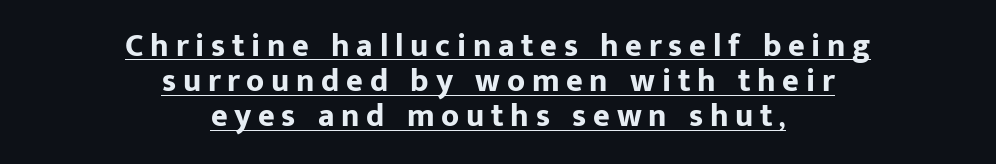
Q: Is the text bold? A: Yes.
Q: Is the text italic (slanted)? A: No, it is upright.
Q: Is the typeface a serif or a sans-serif typeface? A: Sans-serif.
Q: Is the text underlined? A: Yes.
Q: How is the paragraph aligned? A: Centered.
Q: Is the spacing between letters normal or unusually wide? A: Unusually wide.
Q: Is the spacing between lines tight, normal or loose? A: Tight.
Q: Width (condensed, normal, or wide)? A: Normal.
Q: Stroke contrast? A: Low.
Q: x-height? A: Medium.
Q: Monospaced? A: No.
